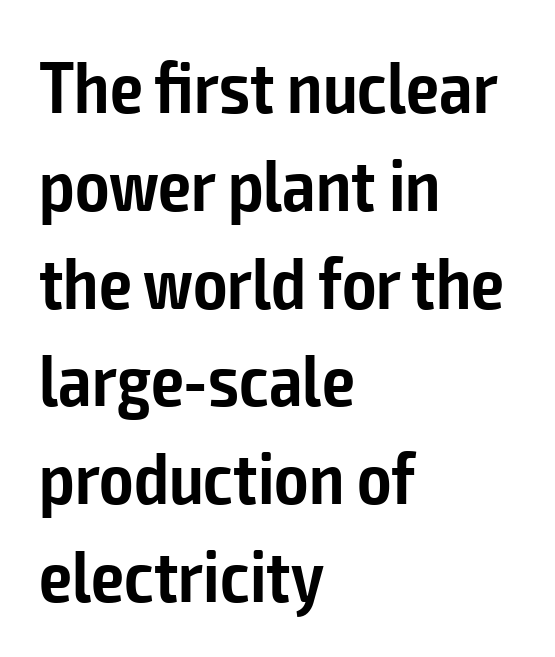
{"serif": "no", "italic": "no", "bold": "semi", "weight": "semibold", "width": "condensed", "stroke_contrast": "low", "x_height": "medium", "monospaced": "no", "underline": "no", "align": "left", "line_spacing": "normal", "line_spacing_ratio": 1.34, "letter_spacing": "normal", "letter_spacing_em": 0.0, "glyph_px": 73}
